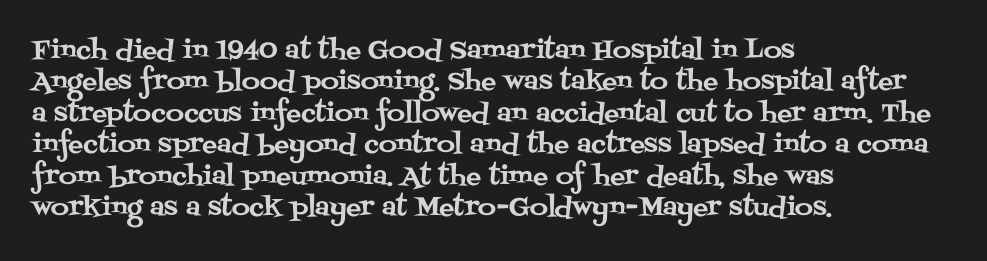
Q: Is the text italic (slanted)? A: No, it is upright.
Q: Is the text underlined? A: No.
Q: How is the paragraph aligned? A: Left-aligned.
Q: Is the spacing between letters normal or unusually wide? A: Normal.
Q: Is the spacing between lines tight, normal or loose? A: Normal.
